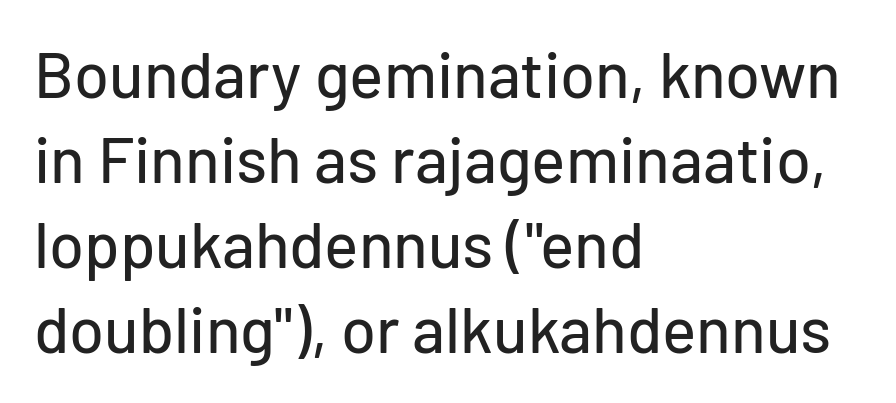
{"serif": "no", "italic": "no", "width": "normal", "stroke_contrast": "low", "x_height": "medium", "monospaced": "no", "underline": "no", "align": "left", "line_spacing": "normal", "line_spacing_ratio": 1.33, "letter_spacing": "normal", "letter_spacing_em": 0.0, "glyph_px": 64}
